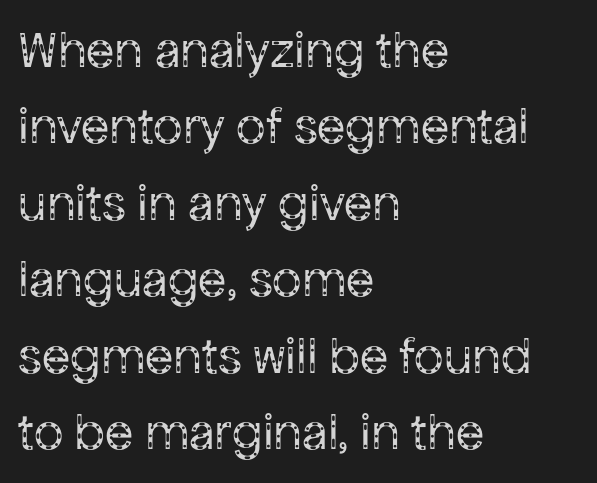
The image shows 52 px regular-weight sans-serif type, upright; set left-aligned, normal line spacing (1.47x), normal letter spacing, not underlined; low stroke contrast and a medium x-height.
